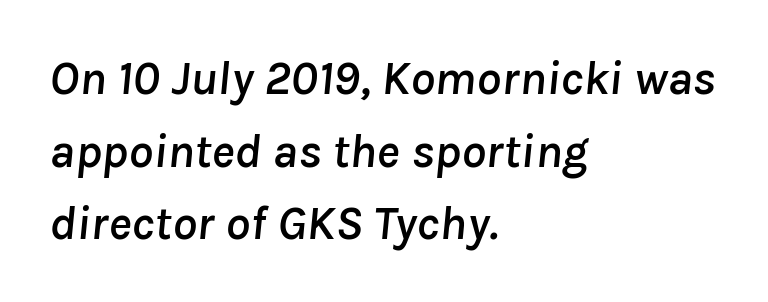
{"italic": "yes", "lean": "right", "slant_degrees": 8, "width": "normal", "stroke_contrast": "low", "x_height": "medium", "monospaced": "no", "underline": "no", "align": "left", "line_spacing": "normal", "line_spacing_ratio": 1.48, "letter_spacing": "normal", "letter_spacing_em": 0.0, "glyph_px": 49}
